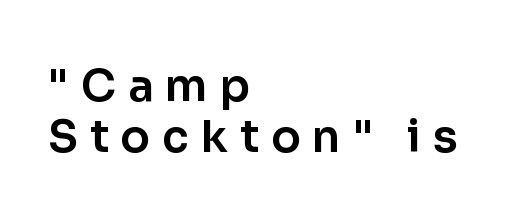
Lines of text with bare space underneath. Quick note: interline space is minimal. You could not count columns in this text — the font is proportionally spaced. In terms of letterspacing, this is a distinctly airy, spread setting.
